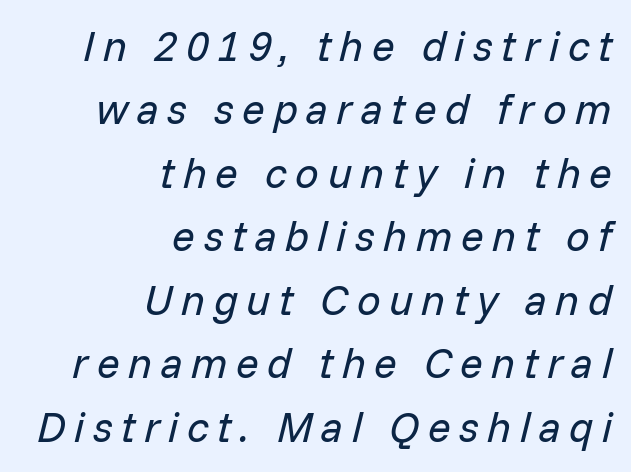
Q: Is the text bold? A: No.
Q: Is the text italic (slanted)? A: Yes, it leans right by about 14 degrees.
Q: Is the text underlined? A: No.
Q: How is the paragraph aligned? A: Right-aligned.
Q: Is the spacing between letters normal or unusually wide? A: Unusually wide.
Q: Is the spacing between lines tight, normal or loose? A: Normal.
Q: Width (condensed, normal, or wide)? A: Normal.
Q: Stroke contrast? A: Low.
Q: x-height? A: Medium.
Q: Monospaced? A: No.
